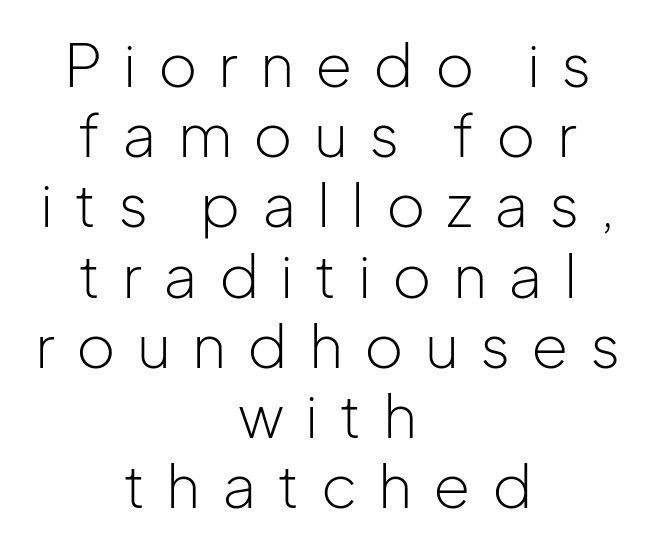
The image shows 60 px light sans-serif type, upright; set centered, line spacing 1.17x, unusually wide letter spacing (+0.35 em), not underlined; low stroke contrast and a medium x-height.
